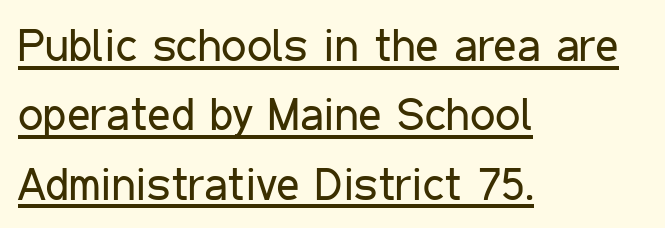
Q: Is the text bold? A: No.
Q: Is the text italic (slanted)? A: No, it is upright.
Q: Is the typeface a serif or a sans-serif typeface? A: Sans-serif.
Q: Is the text underlined? A: Yes.
Q: How is the paragraph aligned? A: Left-aligned.
Q: Is the spacing between letters normal or unusually wide? A: Normal.
Q: Is the spacing between lines tight, normal or loose? A: Normal.
Q: Width (condensed, normal, or wide)? A: Condensed.
Q: Stroke contrast? A: Low.
Q: x-height? A: Medium.
Q: Monospaced? A: No.
